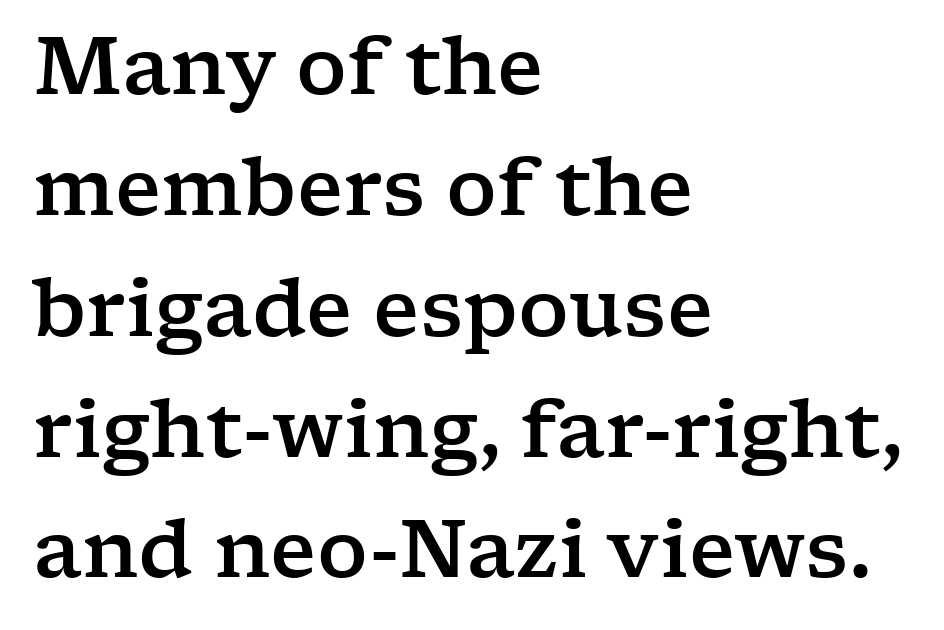
This is the regular roman posture of the typeface. Short and long lines alike share a common starting point at left. The string is rendered with underlining switched off. If you measured baseline to baseline, you'd find a middling distance. Think of a printed novel: that variable character pitch is what you see here. The letterforms sit shoulder to shoulder at normal distance.
